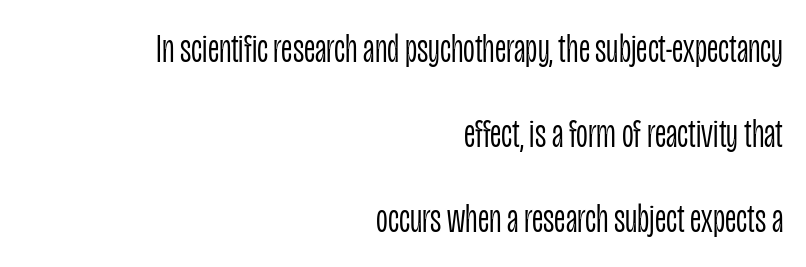
Q: Is the text bold? A: No.
Q: Is the text italic (slanted)? A: No, it is upright.
Q: Is the typeface a serif or a sans-serif typeface? A: Sans-serif.
Q: Is the text underlined? A: No.
Q: How is the paragraph aligned? A: Right-aligned.
Q: Is the spacing between letters normal or unusually wide? A: Normal.
Q: Is the spacing between lines tight, normal or loose? A: Loose.
Q: Width (condensed, normal, or wide)? A: Condensed.
Q: Stroke contrast? A: Low.
Q: x-height? A: Large.
Q: Monospaced? A: No.
